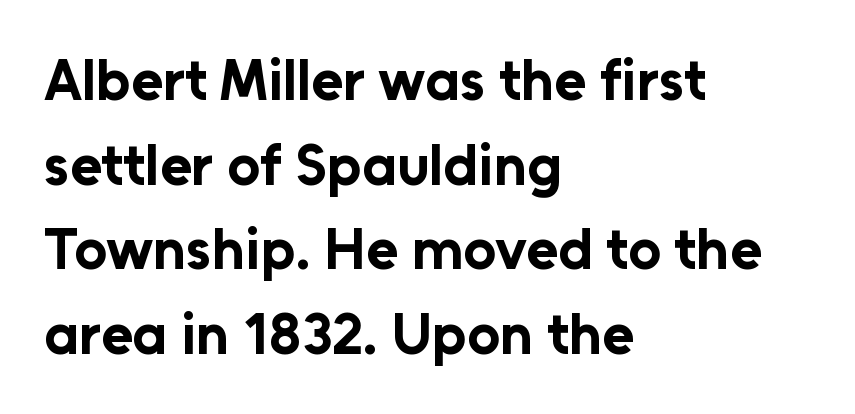
The image shows 58 px bold sans-serif type, upright; set left-aligned, normal line spacing (1.46x), normal letter spacing, not underlined; low stroke contrast and a medium x-height.
